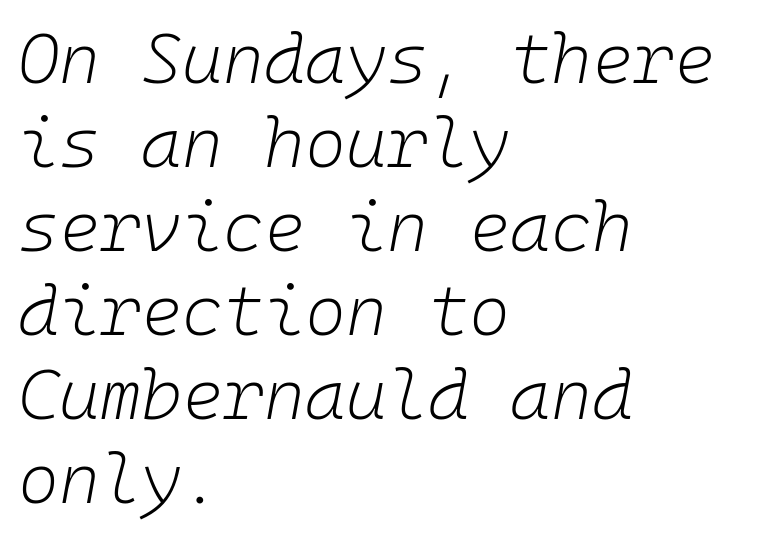
Q: Is the text bold? A: No.
Q: Is the text italic (slanted)? A: Yes, it leans right by about 10 degrees.
Q: Is the text underlined? A: No.
Q: How is the paragraph aligned? A: Left-aligned.
Q: Is the spacing between letters normal or unusually wide? A: Normal.
Q: Width (condensed, normal, or wide)? A: Normal.
Q: Stroke contrast? A: Low.
Q: x-height? A: Medium.
Q: Monospaced? A: Yes.
